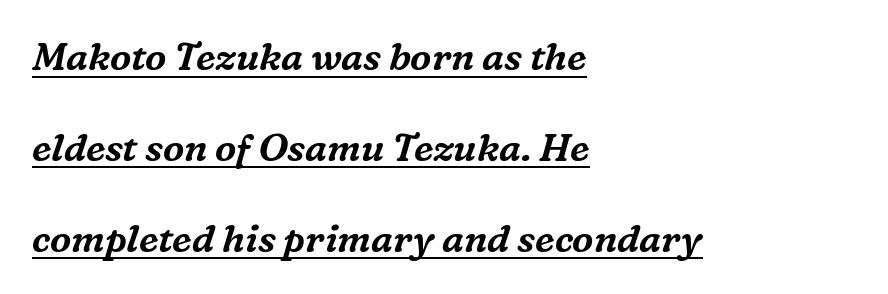
Q: Is the text italic (slanted)? A: Yes, it leans right by about 16 degrees.
Q: Is the typeface a serif or a sans-serif typeface? A: Serif.
Q: Is the text underlined? A: Yes.
Q: How is the paragraph aligned? A: Left-aligned.
Q: Is the spacing between letters normal or unusually wide? A: Normal.
Q: Is the spacing between lines tight, normal or loose? A: Loose.
Q: Width (condensed, normal, or wide)? A: Normal.
Q: Stroke contrast? A: Medium.
Q: x-height? A: Medium.
Q: Monospaced? A: No.
